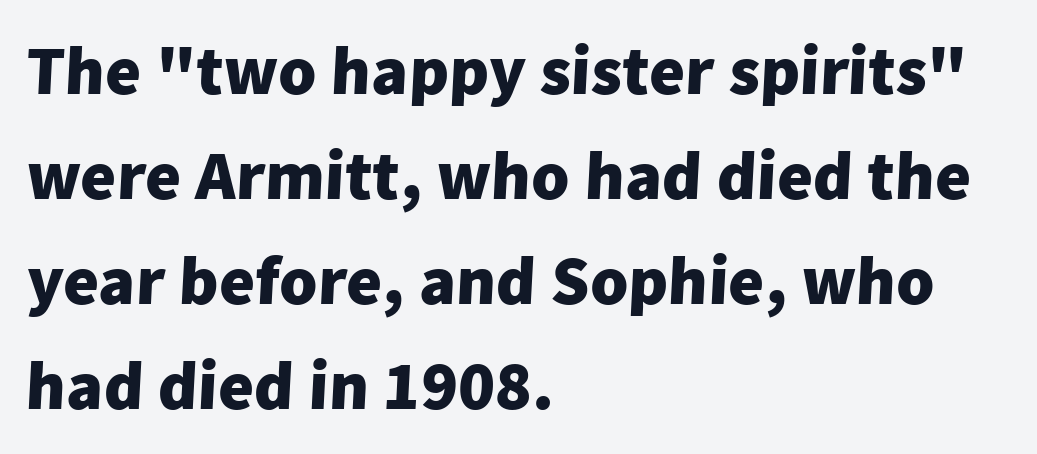
Q: Is the text bold? A: Yes.
Q: Is the typeface a serif or a sans-serif typeface? A: Sans-serif.
Q: Is the text underlined? A: No.
Q: How is the paragraph aligned? A: Left-aligned.
Q: Is the spacing between letters normal or unusually wide? A: Normal.
Q: Is the spacing between lines tight, normal or loose? A: Normal.
Q: Width (condensed, normal, or wide)? A: Normal.
Q: Stroke contrast? A: Low.
Q: x-height? A: Medium.
Q: Monospaced? A: No.
